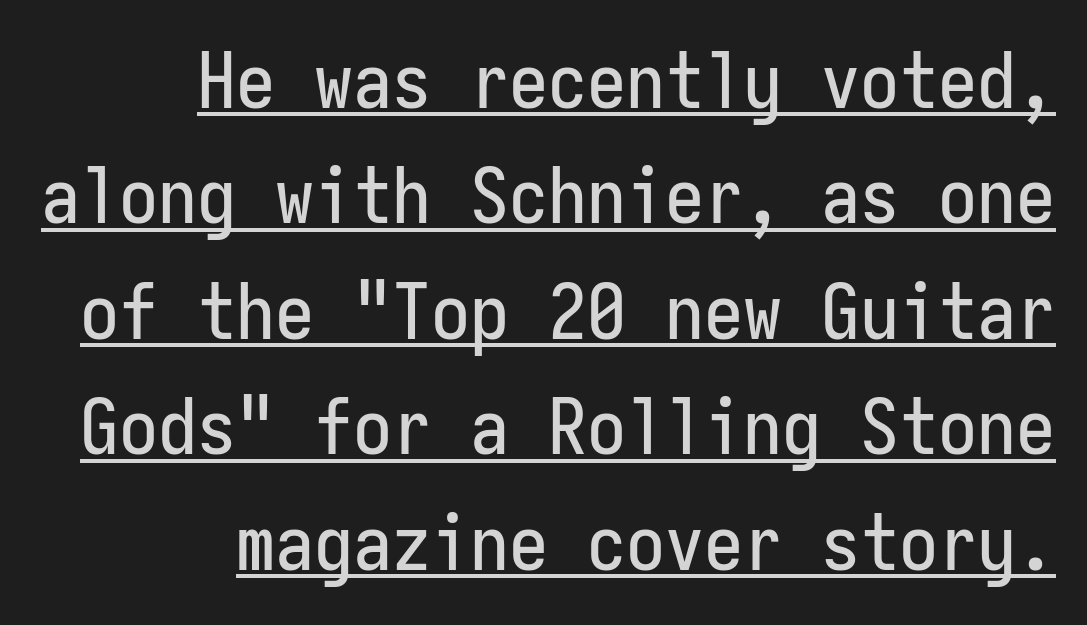
Q: Is the text italic (slanted)? A: No, it is upright.
Q: Is the typeface a serif or a sans-serif typeface? A: Sans-serif.
Q: Is the text underlined? A: Yes.
Q: How is the paragraph aligned? A: Right-aligned.
Q: Is the spacing between letters normal or unusually wide? A: Normal.
Q: Is the spacing between lines tight, normal or loose? A: Normal.
Q: Width (condensed, normal, or wide)? A: Condensed.
Q: Stroke contrast? A: Low.
Q: x-height? A: Medium.
Q: Monospaced? A: Yes.
